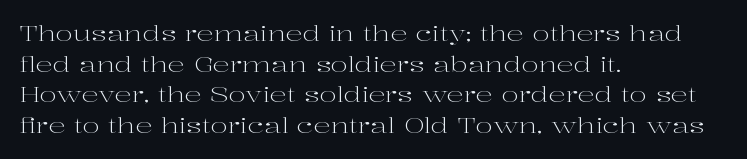
The image shows 21 px text type, upright; set left-aligned, normal line spacing (1.46x), normal letter spacing, not underlined.
